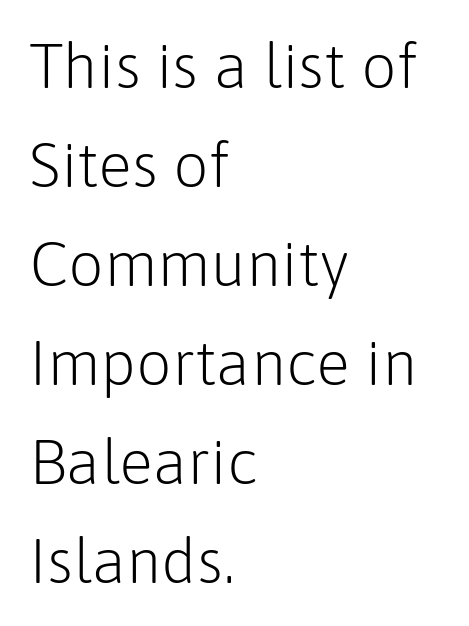
The rendering keeps characters at their native spacing. Regarding leading, the lines here are spaced in the standard way. Check the space under the baseline: it is left empty. The letters look calm and open, with moderate or lighter stems. Examine the stroke ends and you'll find no serifs.
